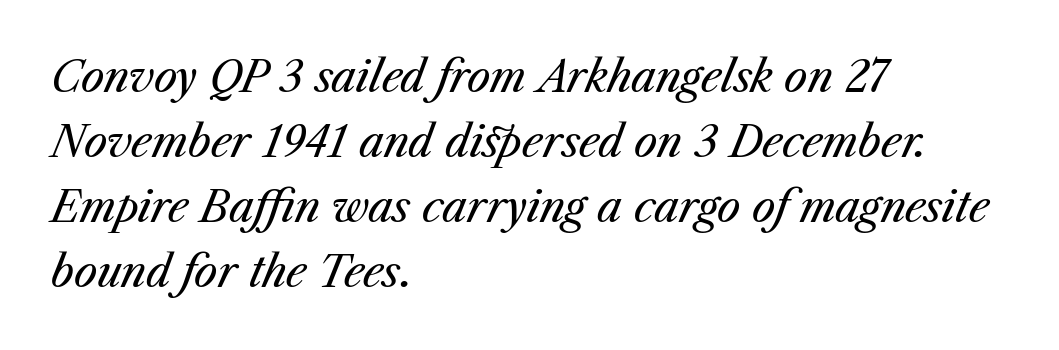
A light-to-regular cut is what we see here. You could call the tracking neutral — neither tight nor loose. Compared with typical paragraphs, the rows here are spaced about the same. The text block is weighted toward the left margin, trailing off unevenly rightward. Here the designer chose a conventional face with non-uniform glyph widths. This rendering features lettering with no underline.
